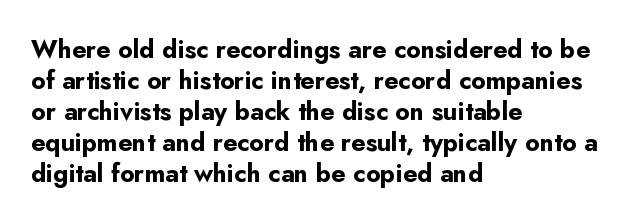
The image shows 25 px bold type, upright; set left-aligned, line spacing 1.24x, normal letter spacing, not underlined.
